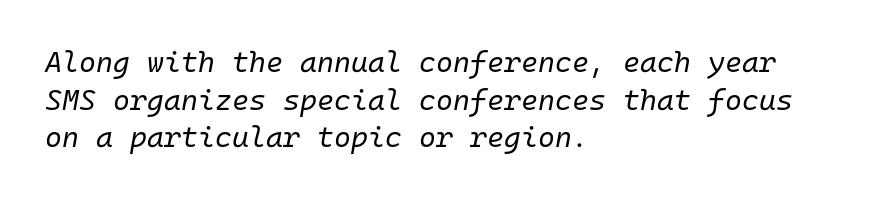
Q: Is the text bold? A: No.
Q: Is the text italic (slanted)? A: Yes, it leans right by about 10 degrees.
Q: Is the text underlined? A: No.
Q: How is the paragraph aligned? A: Left-aligned.
Q: Is the spacing between letters normal or unusually wide? A: Normal.
Q: Is the spacing between lines tight, normal or loose? A: Normal.
Q: Width (condensed, normal, or wide)? A: Normal.
Q: Stroke contrast? A: Low.
Q: x-height? A: Medium.
Q: Monospaced? A: Yes.
